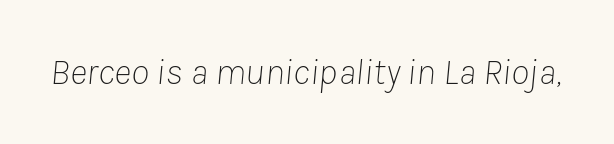
{"italic": "yes", "lean": "right", "slant_degrees": 8, "bold": "no", "weight": "thin", "width": "normal", "stroke_contrast": "low", "x_height": "medium", "monospaced": "no", "underline": "no", "letter_spacing": "normal", "letter_spacing_em": 0.0, "glyph_px": 37}
